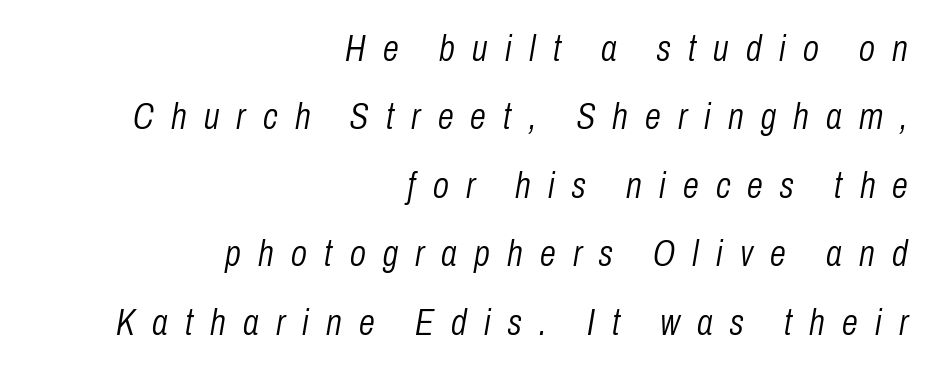
{"italic": "yes", "lean": "right", "slant_degrees": 10, "bold": "no", "weight": "light", "width": "condensed", "stroke_contrast": "low", "x_height": "medium", "monospaced": "no", "underline": "no", "align": "right", "line_spacing": "loose", "line_spacing_ratio": 1.9, "letter_spacing": "wide", "letter_spacing_em": 0.48, "glyph_px": 36}
